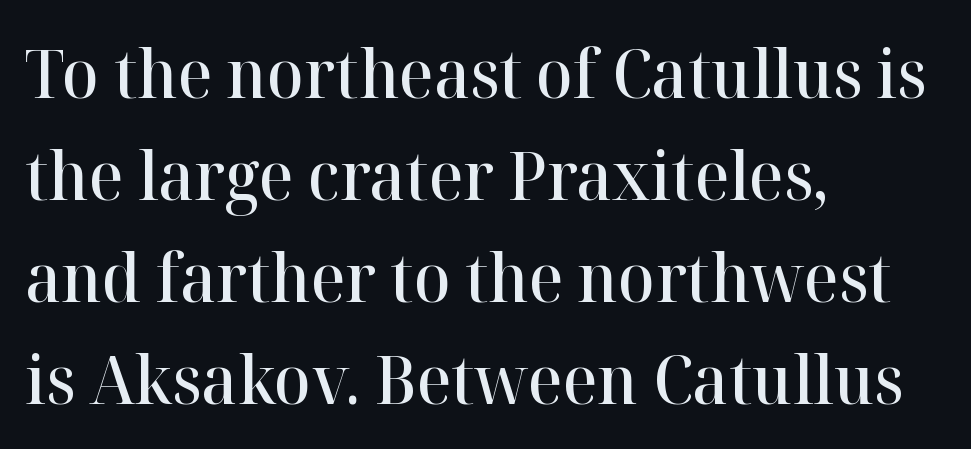
The glyphs have the mass of a demibold cut, below bold. Small tapered or slab feet sit at the stroke ends, so this counts as serif. Line beginnings align vertically; line endings do not. Any mark beneath the type? The region is blank. The lettering holds an erect, upright posture throughout.
